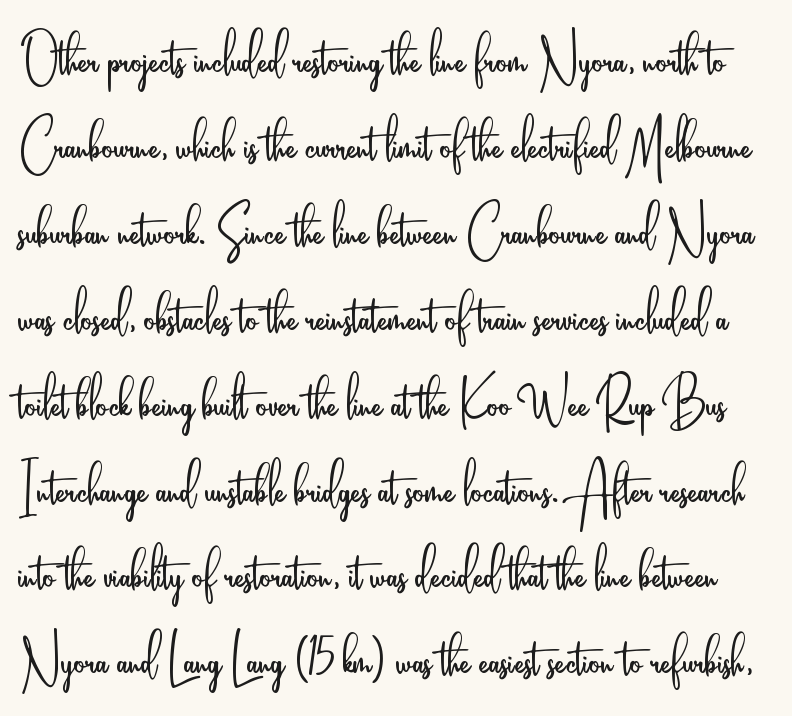
What kind of face is this? One without serifs — a sans. The cut favours lightness, reaching ordinary text weight at its darkest. This sample has the flowing, uneven cadence of proportional lettering. Caption: standard tracking, unaltered. The baseline area is clear.
